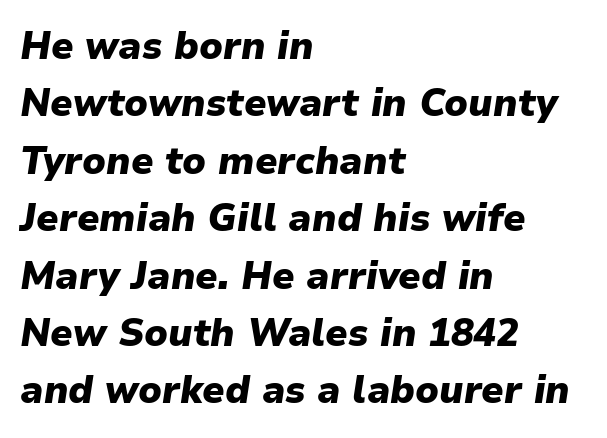
The lines are quadded left. A typesetter would call this proportional, since set widths differ per character. Students, note that the glyphs here touch the page at normal intervals. Bare-footed words on every line. The specimen reads as italic at a glance. The line-height multiplier appears to be the usual default.
